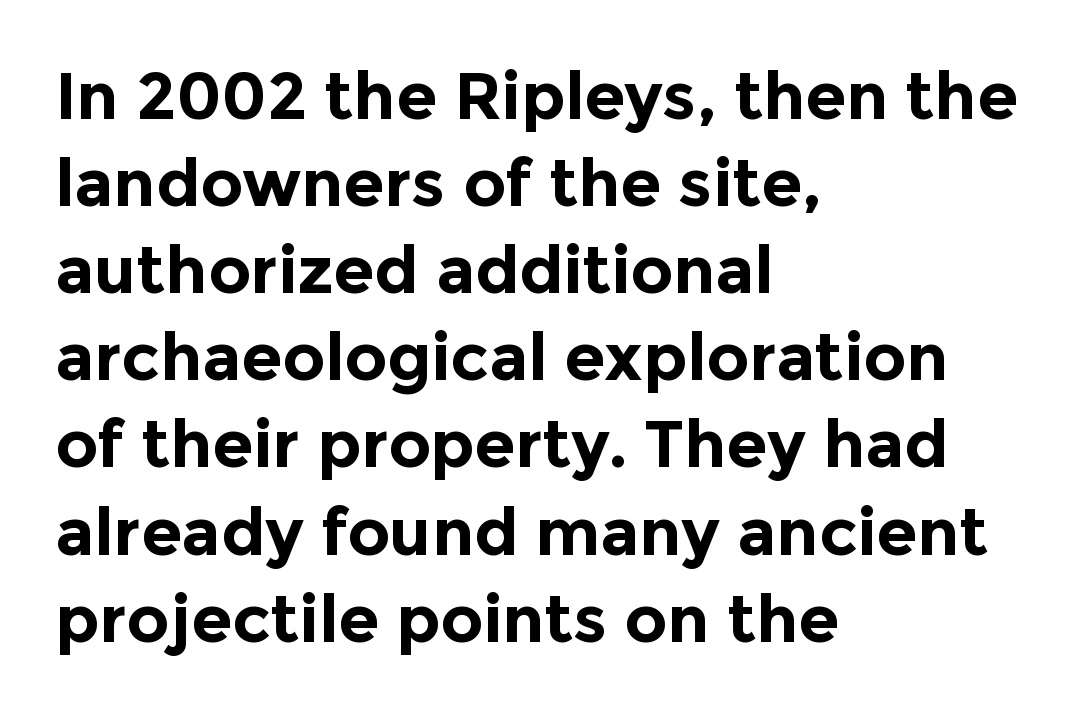
The image shows 66 px bold sans-serif type, upright; set left-aligned, normal line spacing (1.32x), normal letter spacing, not underlined; a medium x-height.
